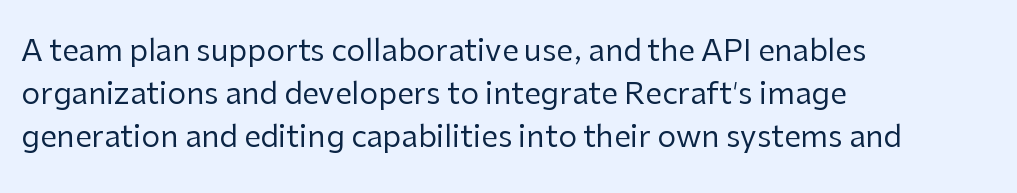
{"serif": "no", "italic": "no", "bold": "no", "weight": "regular", "width": "normal", "stroke_contrast": "low", "x_height": "medium", "monospaced": "no", "underline": "no", "align": "left", "line_spacing": "normal", "line_spacing_ratio": 1.44, "letter_spacing": "normal", "letter_spacing_em": 0.0, "glyph_px": 30}
